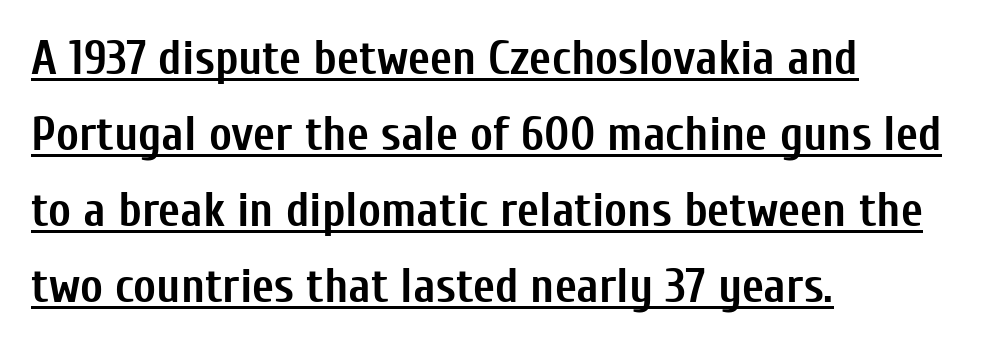
Q: Is the text bold? A: Yes.
Q: Is the text italic (slanted)? A: No, it is upright.
Q: Is the typeface a serif or a sans-serif typeface? A: Sans-serif.
Q: Is the text underlined? A: Yes.
Q: How is the paragraph aligned? A: Left-aligned.
Q: Is the spacing between letters normal or unusually wide? A: Normal.
Q: Is the spacing between lines tight, normal or loose? A: Normal.
Q: Width (condensed, normal, or wide)? A: Condensed.
Q: Stroke contrast? A: Low.
Q: x-height? A: Medium.
Q: Monospaced? A: No.
